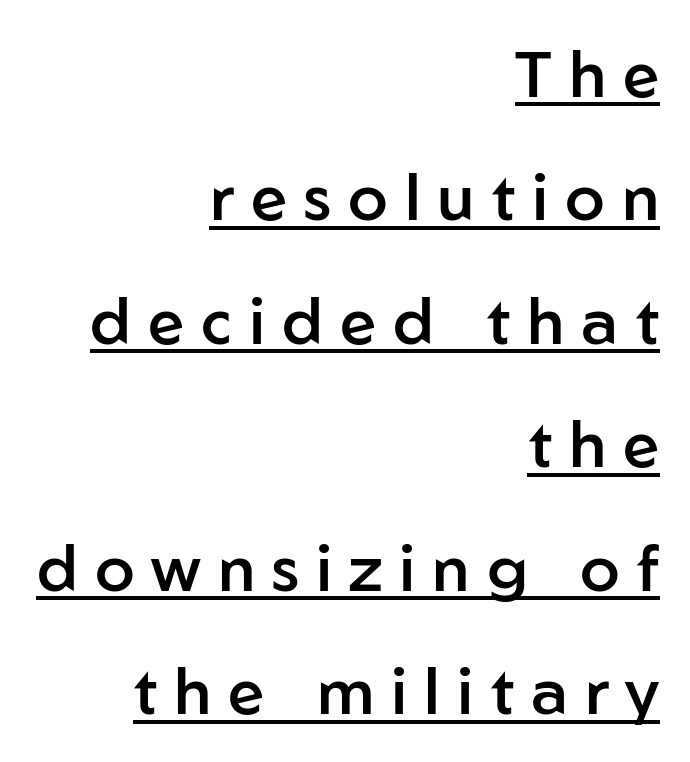
Q: Is the text bold? A: Semi-bold.
Q: Is the text italic (slanted)? A: No, it is upright.
Q: Is the typeface a serif or a sans-serif typeface? A: Sans-serif.
Q: Is the text underlined? A: Yes.
Q: How is the paragraph aligned? A: Right-aligned.
Q: Is the spacing between letters normal or unusually wide? A: Unusually wide.
Q: Is the spacing between lines tight, normal or loose? A: Loose.
Q: Width (condensed, normal, or wide)? A: Normal.
Q: Stroke contrast? A: Low.
Q: x-height? A: Medium.
Q: Monospaced? A: No.
